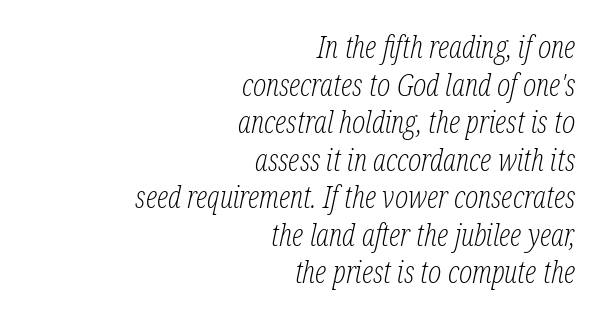
{"serif": "yes", "italic": "yes", "lean": "right", "slant_degrees": 12, "bold": "no", "weight": "light", "width": "condensed", "stroke_contrast": "low", "x_height": "medium", "monospaced": "no", "underline": "no", "align": "right", "line_spacing_ratio": 1.21, "letter_spacing": "normal", "letter_spacing_em": 0.0, "glyph_px": 31}
